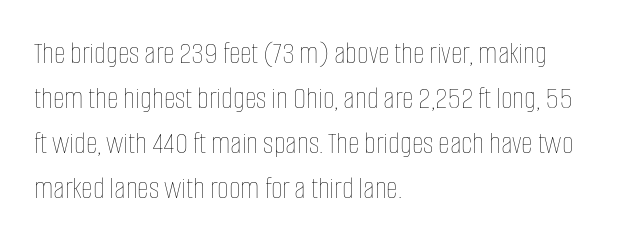
Q: Is the text bold? A: No.
Q: Is the text italic (slanted)? A: No, it is upright.
Q: Is the text underlined? A: No.
Q: How is the paragraph aligned? A: Left-aligned.
Q: Is the spacing between letters normal or unusually wide? A: Normal.
Q: Is the spacing between lines tight, normal or loose? A: Normal.
Q: Width (condensed, normal, or wide)? A: Condensed.
Q: Stroke contrast? A: Low.
Q: x-height? A: Large.
Q: Monospaced? A: No.
